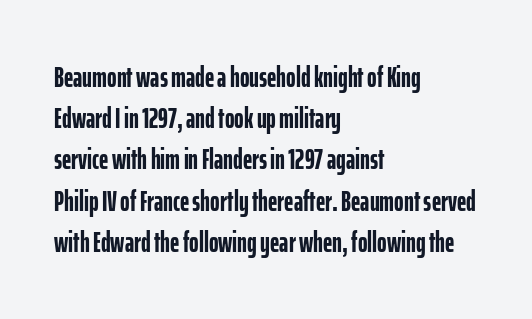
The image shows 29 px semibold, condensed sans-serif type, upright; set left-aligned, normal line spacing (1.42x), normal letter spacing, not underlined; low stroke contrast and a medium x-height.
